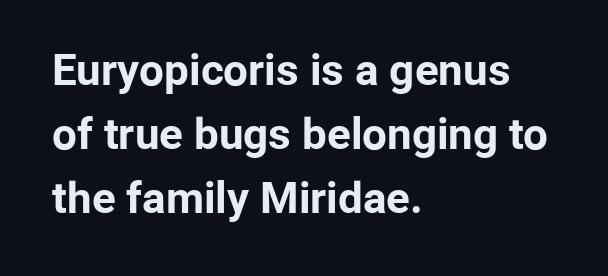
The image shows 44 px bold sans-serif type, upright; set left-aligned, normal line spacing (1.45x), normal letter spacing, not underlined; low stroke contrast and a medium x-height.
